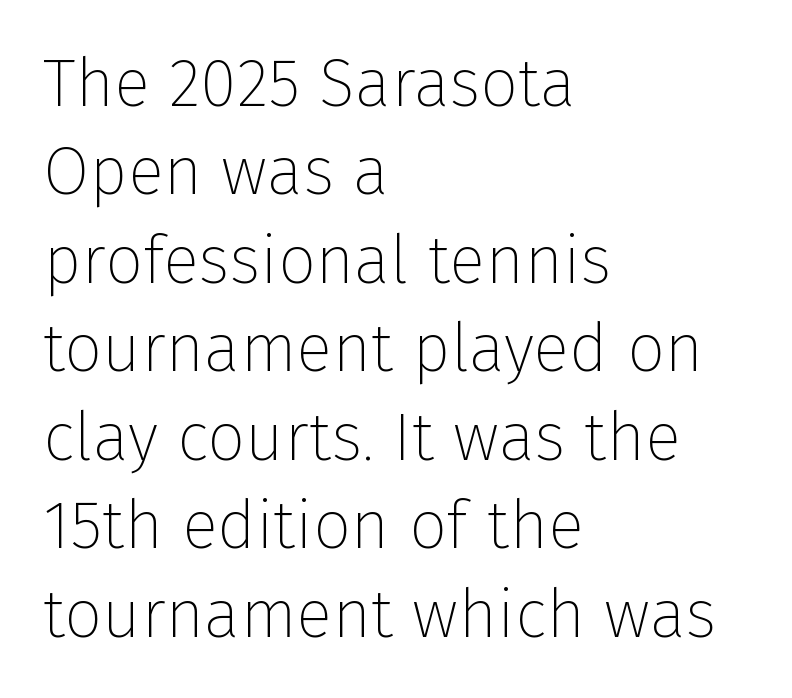
{"serif": "no", "italic": "no", "bold": "no", "weight": "thin", "width": "normal", "stroke_contrast": "low", "x_height": "medium", "monospaced": "no", "underline": "no", "align": "left", "line_spacing": "normal", "line_spacing_ratio": 1.32, "letter_spacing": "normal", "letter_spacing_em": 0.0, "glyph_px": 67}
